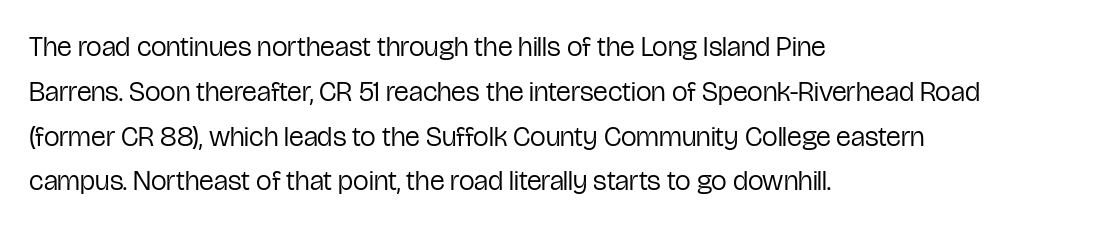
Q: Is the text bold? A: No.
Q: Is the text italic (slanted)? A: No, it is upright.
Q: Is the typeface a serif or a sans-serif typeface? A: Sans-serif.
Q: Is the text underlined? A: No.
Q: How is the paragraph aligned? A: Left-aligned.
Q: Is the spacing between letters normal or unusually wide? A: Normal.
Q: Is the spacing between lines tight, normal or loose? A: Normal.
Q: Width (condensed, normal, or wide)? A: Condensed.
Q: Stroke contrast? A: Low.
Q: x-height? A: Medium.
Q: Monospaced? A: No.
